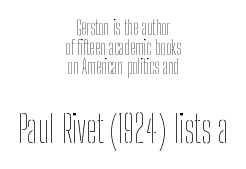
The baseline area is clear. The letters advance in unequal steps, a hallmark of proportional type. The vertical gap from one line to the next is small. The font's upright variant was chosen for this text. The paragraph shown floats in the horizontal middle. Character size in the trailing block exceeds that of the leading block.
